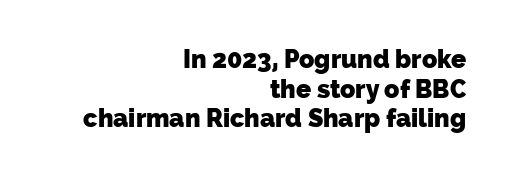
Nothing unusual about the tracking: characters are spaced as the font intends. A full-strength bold gives these letters their thick strokes. Line ends are locked; line starts wander. This rendering features lettering with no underline.
